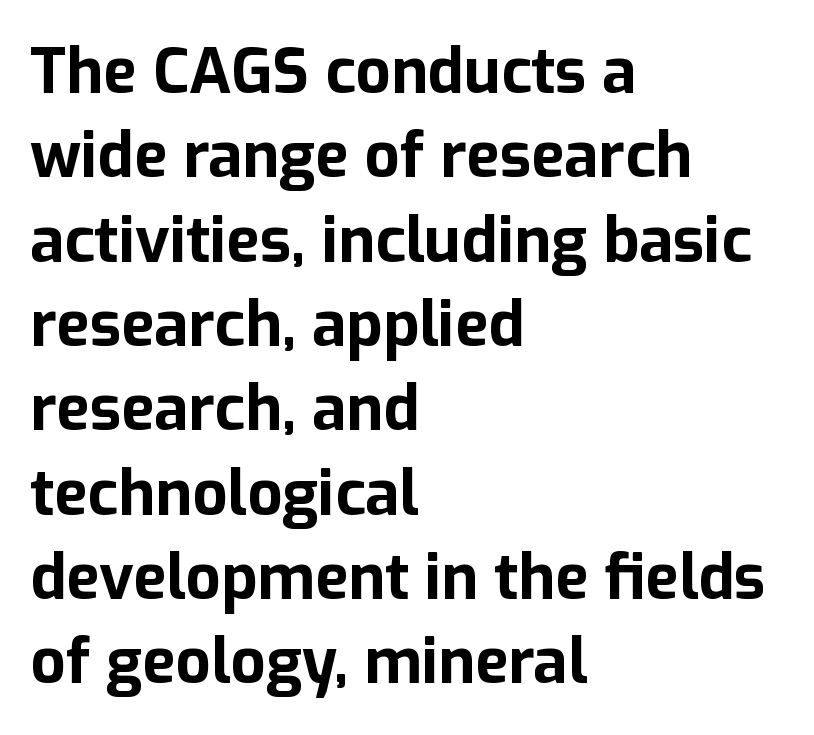
A full-strength bold gives these letters their thick strokes. The horizontal fit of the characters is conventional and even. When letters stand straight like this, we call the style roman or upright. Unmarked baselines from the first word to the last. Here the designer chose a conventional face with non-uniform glyph widths.
